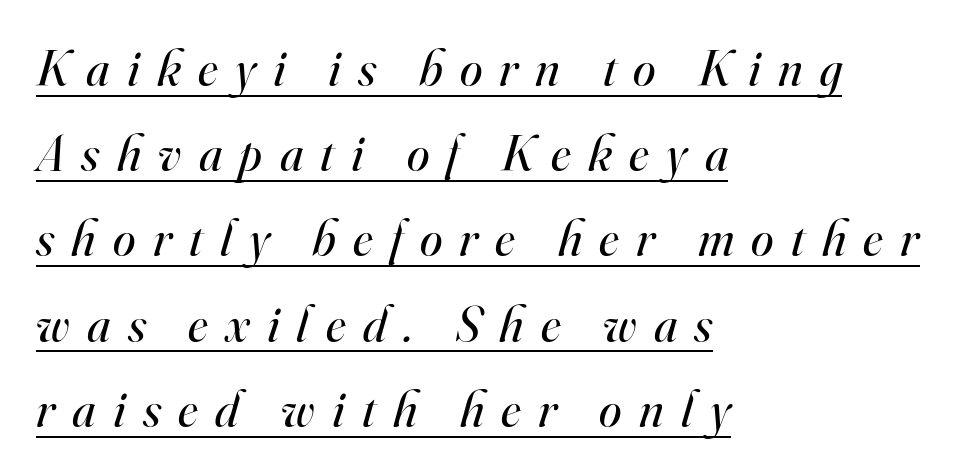
Counters stay open thanks to moderate or lighter strokes. Honestly, the letter spacing is so wide it's the main thing you notice. Spacing verdict: proportional, widths tailored to each character. To sum up the face: it has serifs.
